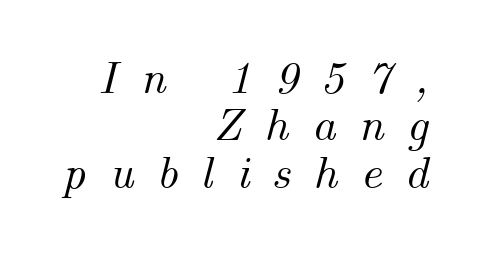
The image shows 47 px text type, italic (leaning right); set right-aligned, tight line spacing (1.01x), unusually wide letter spacing (+0.48 em), not underlined; medium stroke contrast and a small x-height.
